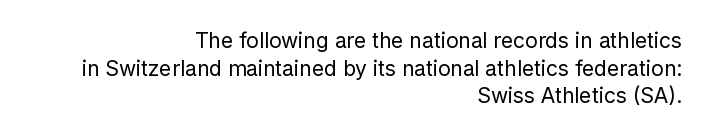
Italic: no, the glyphs are upright roman. No letter is thick-stroked: the sample isn't bold. The space beneath each line is pristine and unruled. Caption: multi-line text, flush right, ragged left. Normally led — the rows are evenly, conventionally spaced.
